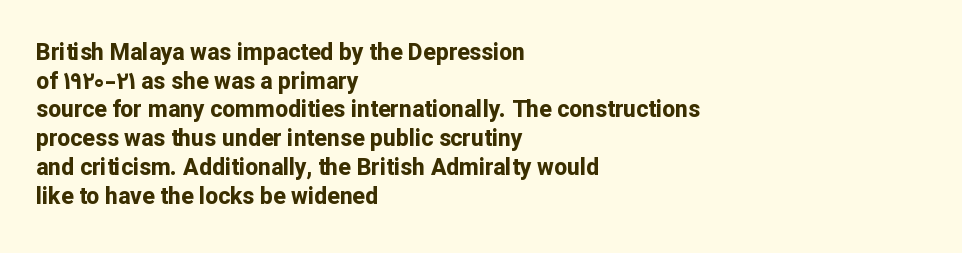
In CSS terms this would be text-align: left. On the weight axis this lands at bold, roughly 700. No word sits above an underline. Regarding leading, the lines here are spaced in the standard way. Quick note: not italic, upright. Glyph-to-glyph distance matches everyday printed text.
